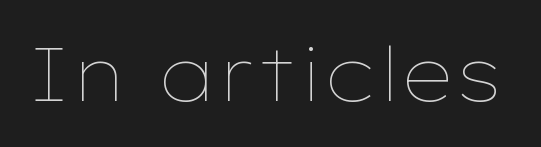
The image shows 74 px thin, wide type, upright; set normal letter spacing, not underlined; low stroke contrast and a medium x-height.
